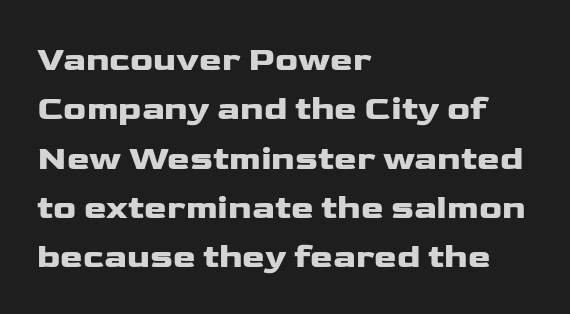
Q: Is the text italic (slanted)? A: No, it is upright.
Q: Is the typeface a serif or a sans-serif typeface? A: Sans-serif.
Q: Is the text underlined? A: No.
Q: How is the paragraph aligned? A: Left-aligned.
Q: Is the spacing between letters normal or unusually wide? A: Normal.
Q: Is the spacing between lines tight, normal or loose? A: Normal.
Q: Width (condensed, normal, or wide)? A: Wide.
Q: Stroke contrast? A: Low.
Q: x-height? A: Medium.
Q: Monospaced? A: No.
